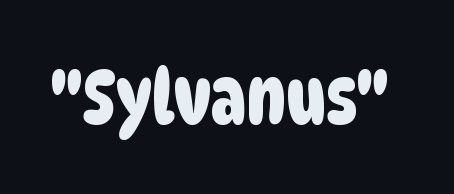
The image shows 76 px condensed sans-serif type; set normal letter spacing, not underlined; low stroke contrast and a large x-height.
